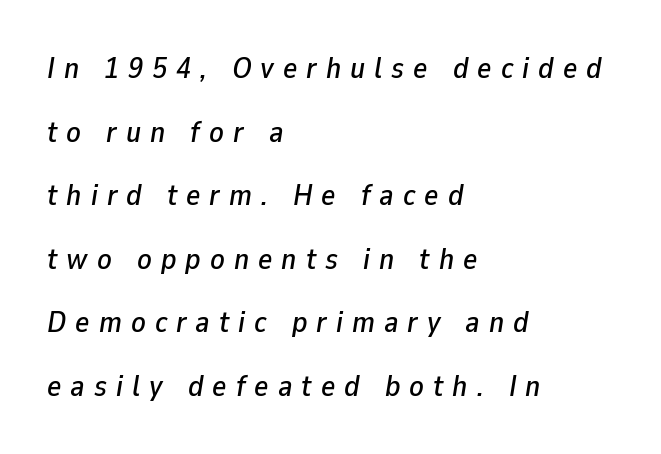
Q: Is the text italic (slanted)? A: Yes, it leans right by about 9 degrees.
Q: Is the text underlined? A: No.
Q: How is the paragraph aligned? A: Left-aligned.
Q: Is the spacing between letters normal or unusually wide? A: Unusually wide.
Q: Is the spacing between lines tight, normal or loose? A: Loose.
Q: Width (condensed, normal, or wide)? A: Normal.
Q: Stroke contrast? A: Low.
Q: x-height? A: Medium.
Q: Monospaced? A: No.
